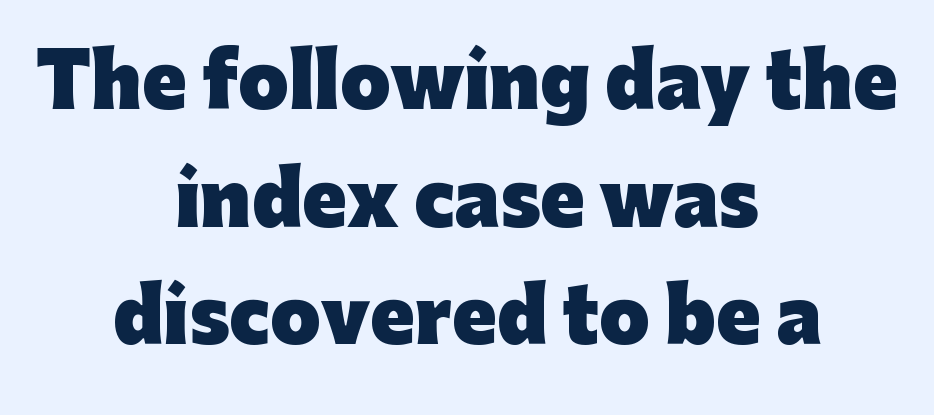
The image shows 73 px heavy sans-serif type, upright; set centered, normal line spacing (1.61x), normal letter spacing, not underlined; low stroke contrast and a medium x-height.
